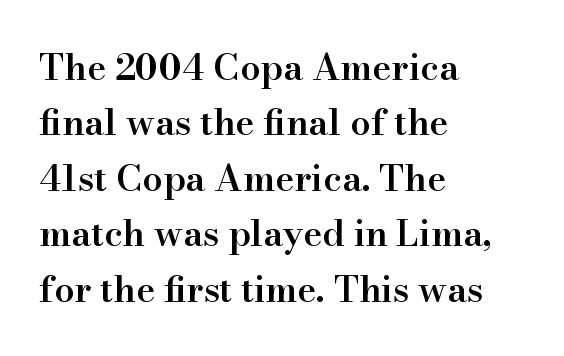
Letter spacing: default. Rendered with straight, roman letterforms. The area under the type is left untouched. The rendering anchors every line to the left-hand side. These lines are composed in type with serifs.
